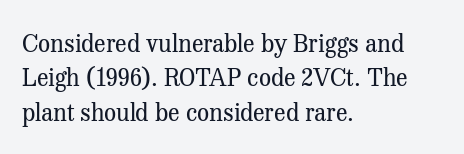
Vertical stems look standard width or narrower in stroke. Default kerning and tracking; the words read as compact shapes. These lines are set flush left with a ragged right edge. The baseline area is clear.
